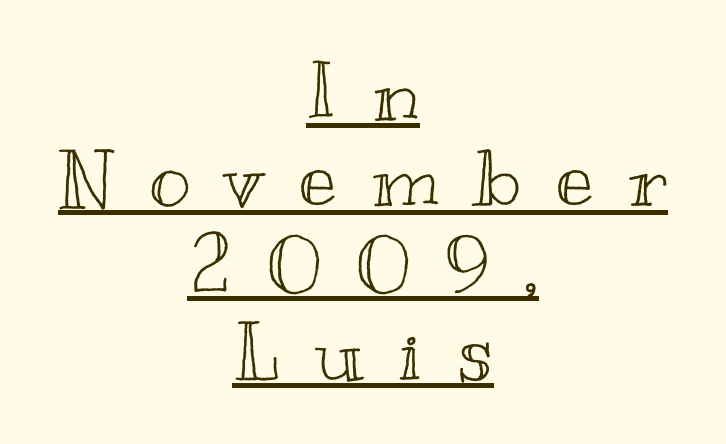
The image shows 79 px wide type, upright; set centered, tight line spacing (1.1x), unusually wide letter spacing (+0.45 em), underlined; a small x-height.
